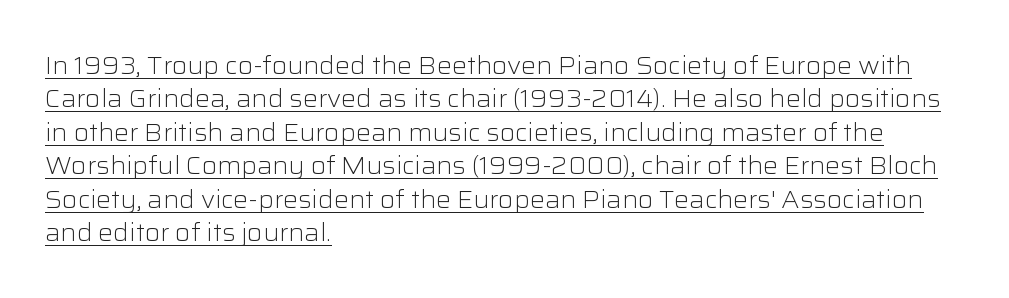
Casual observation: everything's shoved over to the left. Between one letter and the next there's only the usual sliver of space. Underlining? Definitely there. This is the regular roman posture of the typeface.
